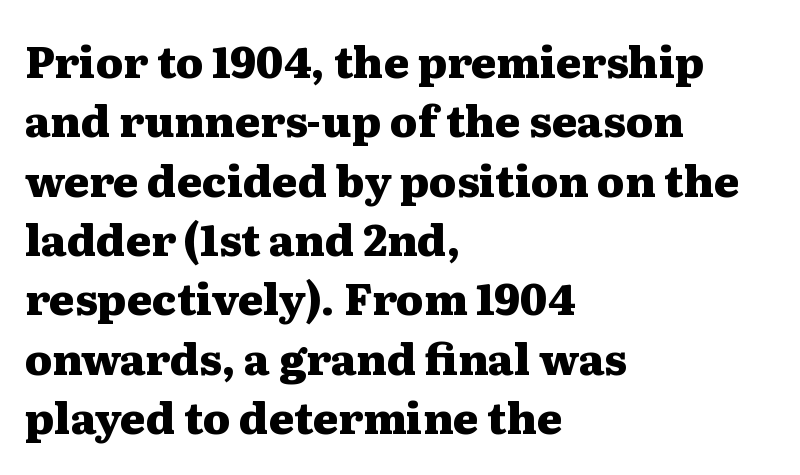
Q: Is the text bold? A: Yes.
Q: Is the text italic (slanted)? A: No, it is upright.
Q: Is the typeface a serif or a sans-serif typeface? A: Serif.
Q: Is the text underlined? A: No.
Q: How is the paragraph aligned? A: Left-aligned.
Q: Is the spacing between letters normal or unusually wide? A: Normal.
Q: Is the spacing between lines tight, normal or loose? A: Normal.
Q: Width (condensed, normal, or wide)? A: Wide.
Q: Stroke contrast? A: Medium.
Q: x-height? A: Medium.
Q: Monospaced? A: No.
